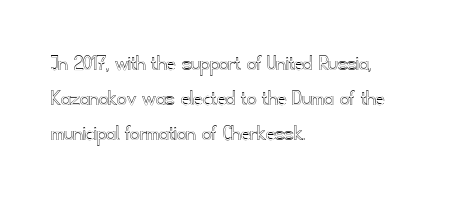
{"italic": "no", "underline": "no", "align": "left", "line_spacing": "normal", "line_spacing_ratio": 1.53, "letter_spacing": "normal", "letter_spacing_em": 0.0, "glyph_px": 23}
